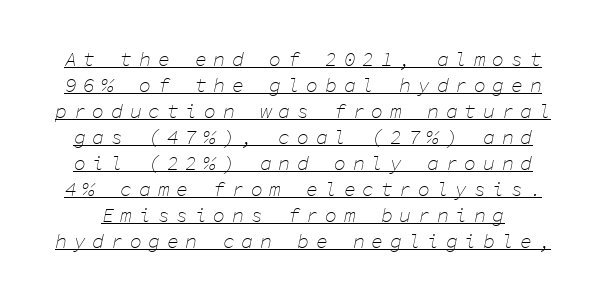
{"italic": "yes", "lean": "right", "slant_degrees": 11, "bold": "no", "underline": "yes", "line_spacing": "normal", "line_spacing_ratio": 1.3, "letter_spacing": "wide", "letter_spacing_em": 0.33, "glyph_px": 20}
